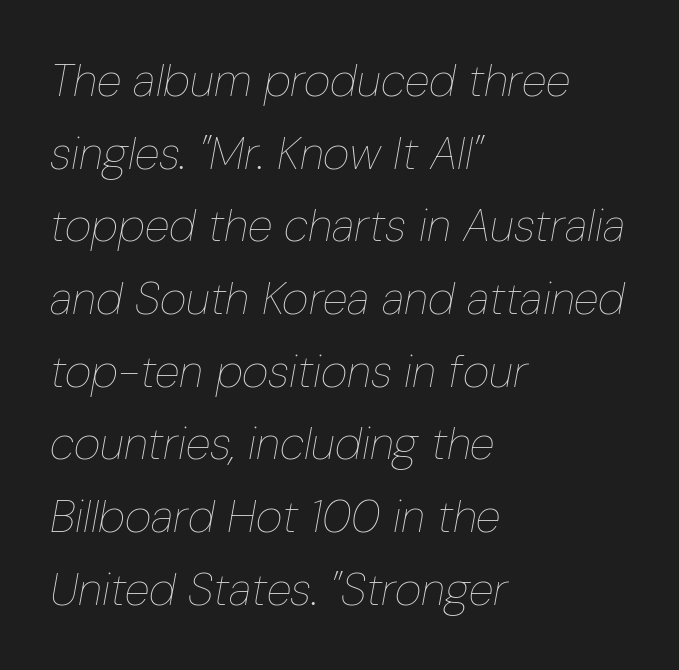
Caption: face not bold, strokes unweighted. You could not count columns in this text — the font is proportionally spaced. Decoration check: the copy has no underline. Each line starts at the same left margin while the right side varies. Italic: yes, the glyphs are oblique. Each new line begins a customary step beneath the previous one.
